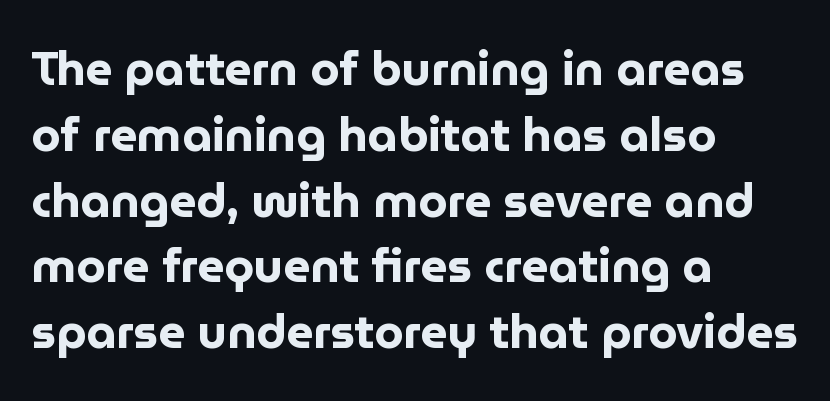
{"serif": "no", "italic": "no", "bold": "yes", "weight": "bold", "width": "normal", "stroke_contrast": "low", "x_height": "medium", "monospaced": "no", "underline": "no", "align": "left", "line_spacing": "normal", "line_spacing_ratio": 1.4, "letter_spacing": "normal", "letter_spacing_em": 0.0, "glyph_px": 47}
